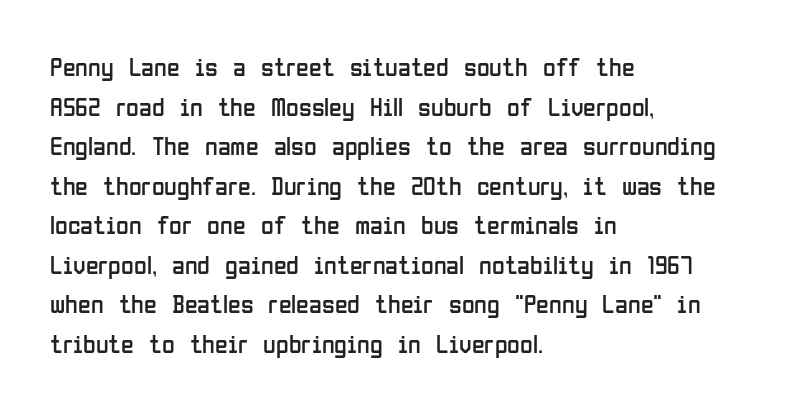
{"italic": "no", "bold": "no", "underline": "no", "align": "left", "line_spacing": "normal", "line_spacing_ratio": 1.52, "letter_spacing": "normal", "letter_spacing_em": 0.0, "glyph_px": 26}
